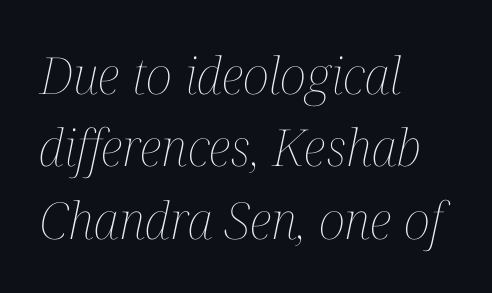
The image shows 51 px thin, condensed type, italic (leaning right); set left-aligned, normal line spacing (1.42x), normal letter spacing, not underlined; medium stroke contrast and a medium x-height.
